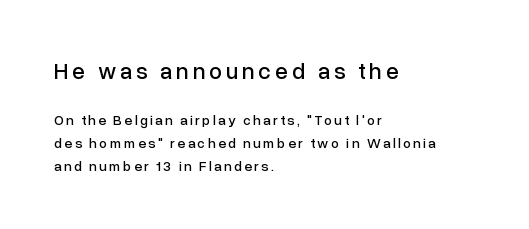
Q: Is the text italic (slanted)? A: No, it is upright.
Q: Is the text underlined? A: No.
Q: How is the paragraph aligned? A: Left-aligned.
Q: Is the spacing between lines tight, normal or loose? A: Normal.
Q: Which block of text is set in a larger size, the first (top) or the second (bottom)? A: The first (top) one.
